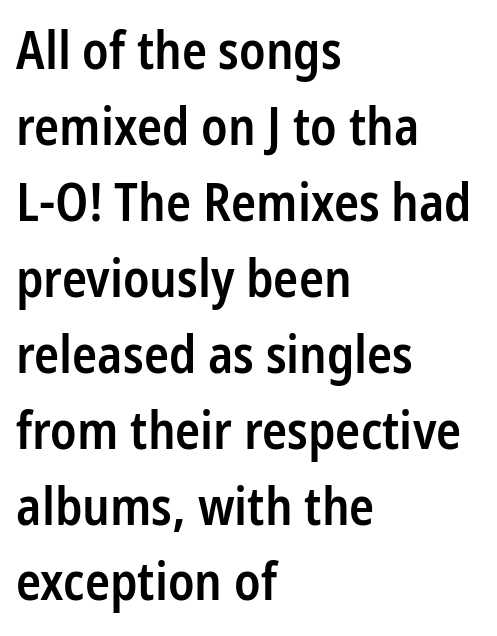
The image shows 52 px semibold, condensed sans-serif type, upright; set left-aligned, normal line spacing (1.46x), normal letter spacing, not underlined; low stroke contrast and a medium x-height.
